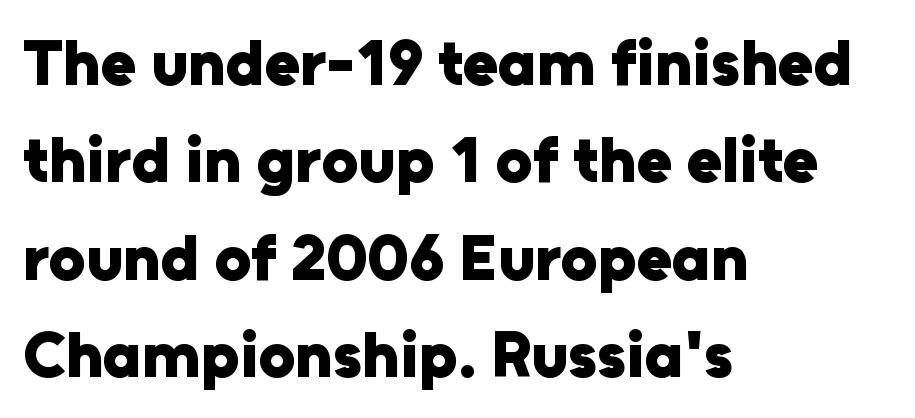
Q: Is the text bold? A: Yes.
Q: Is the text italic (slanted)? A: No, it is upright.
Q: Is the typeface a serif or a sans-serif typeface? A: Sans-serif.
Q: Is the text underlined? A: No.
Q: How is the paragraph aligned? A: Left-aligned.
Q: Is the spacing between letters normal or unusually wide? A: Normal.
Q: Is the spacing between lines tight, normal or loose? A: Normal.
Q: Width (condensed, normal, or wide)? A: Normal.
Q: Stroke contrast? A: Low.
Q: x-height? A: Medium.
Q: Monospaced? A: No.
